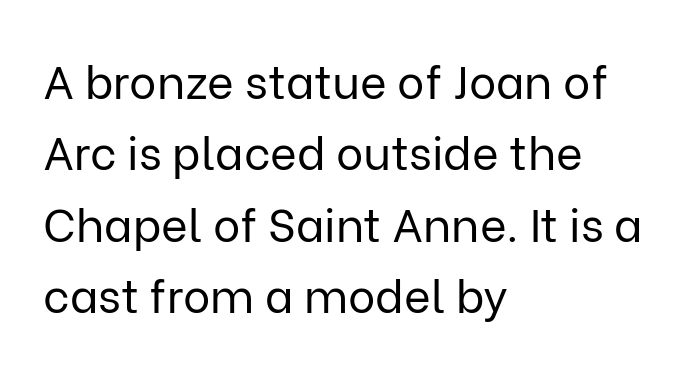
{"serif": "no", "italic": "no", "bold": "no", "weight": "regular", "width": "normal", "stroke_contrast": "low", "x_height": "medium", "monospaced": "no", "underline": "no", "align": "left", "line_spacing": "normal", "line_spacing_ratio": 1.55, "letter_spacing": "normal", "letter_spacing_em": 0.0, "glyph_px": 46}
